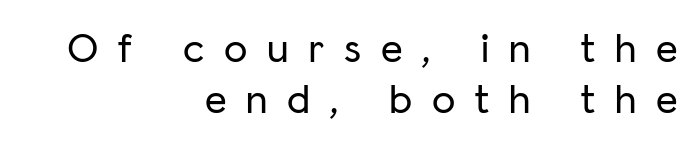
The image shows 42 px sans-serif type, upright; set right-aligned, line spacing 1.21x, unusually wide letter spacing (+0.47 em), not underlined; low stroke contrast and a medium x-height.
